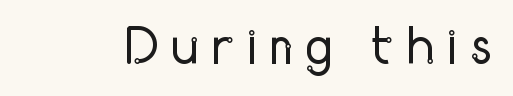
The image shows 53 px regular-weight, condensed sans-serif type, upright; set unusually wide letter spacing (+0.21 em), not underlined; low stroke contrast and a medium x-height.
